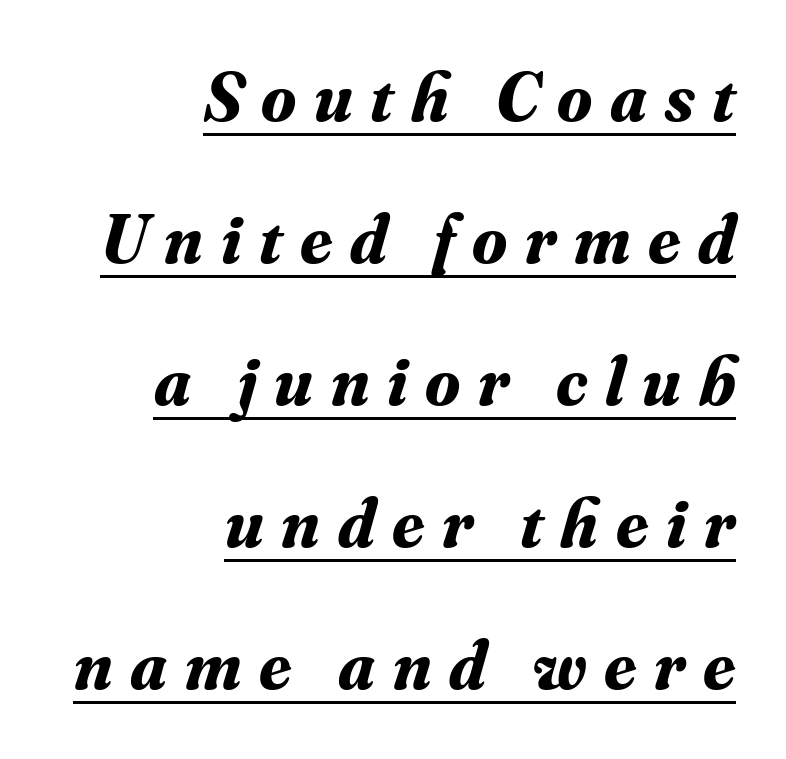
The words here are underlined. Alignment: flush right. Short note: letters widely spaced. Stroke terminals: seriffed.
